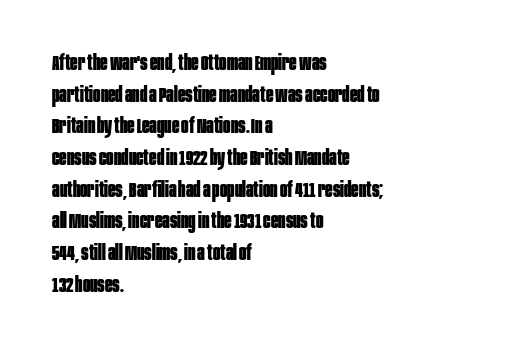
Q: Is the text bold? A: Yes.
Q: Is the text italic (slanted)? A: No, it is upright.
Q: Is the text underlined? A: No.
Q: How is the paragraph aligned? A: Left-aligned.
Q: Is the spacing between letters normal or unusually wide? A: Normal.
Q: Is the spacing between lines tight, normal or loose? A: Normal.
